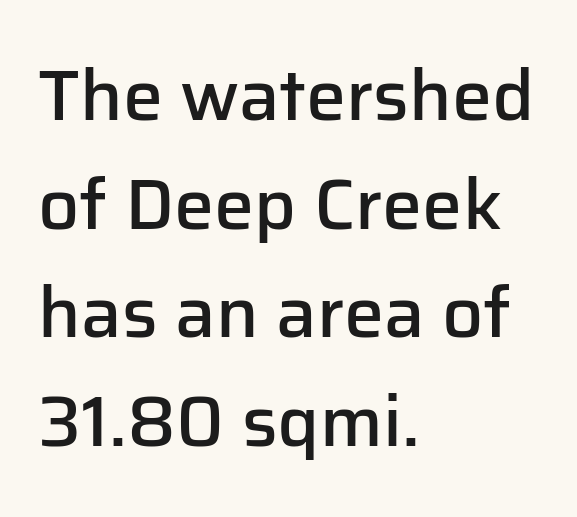
Letters rest on an invisible, unmarked baseline. This sample uses plain, unmodified letter spacing. Is this a sans? Yes — the strokes have no serifs. Teacher's note: observe the even left margin — that is flush-left alignment.
